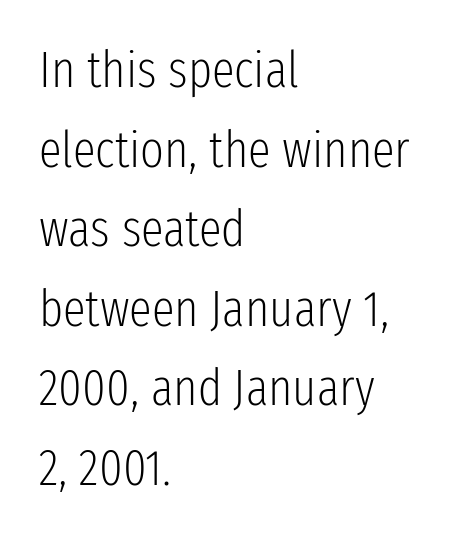
Do the characters align in a grid? No, the font is proportional. The type family on display is of the sans-serif kind. Posture: upright roman. Plain, unruled lines of type. Layout note: lines flush left.
